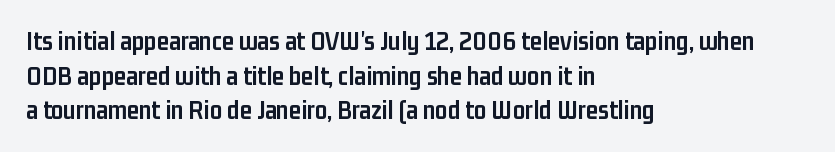
{"italic": "no", "bold": "yes", "underline": "no", "align": "left", "line_spacing": "normal", "line_spacing_ratio": 1.28, "letter_spacing": "normal", "letter_spacing_em": 0.0, "glyph_px": 27}
